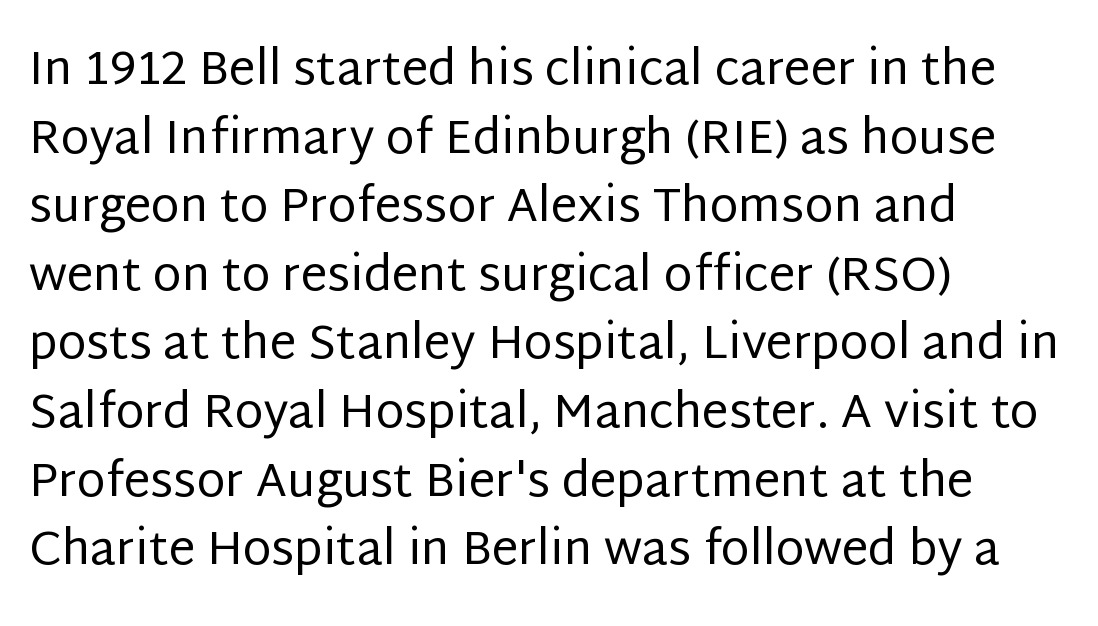
Q: Is the text bold? A: No.
Q: Is the text italic (slanted)? A: No, it is upright.
Q: Is the typeface a serif or a sans-serif typeface? A: Sans-serif.
Q: Is the text underlined? A: No.
Q: How is the paragraph aligned? A: Left-aligned.
Q: Is the spacing between letters normal or unusually wide? A: Normal.
Q: Is the spacing between lines tight, normal or loose? A: Normal.
Q: Width (condensed, normal, or wide)? A: Normal.
Q: Stroke contrast? A: Low.
Q: x-height? A: Large.
Q: Monospaced? A: No.
